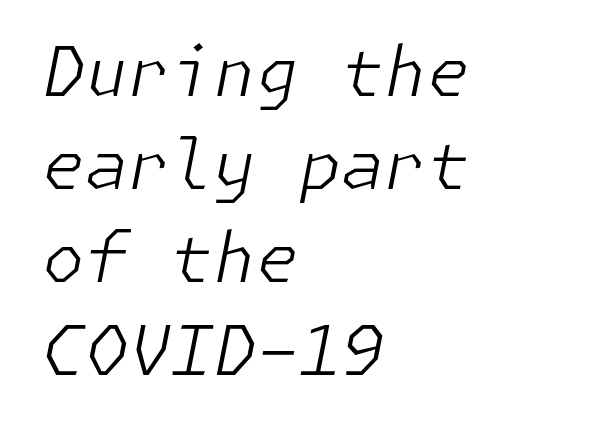
The image shows 69 px light type, italic (leaning right); set left-aligned, normal line spacing (1.35x), normal letter spacing, not underlined; low stroke contrast and a medium x-height.
